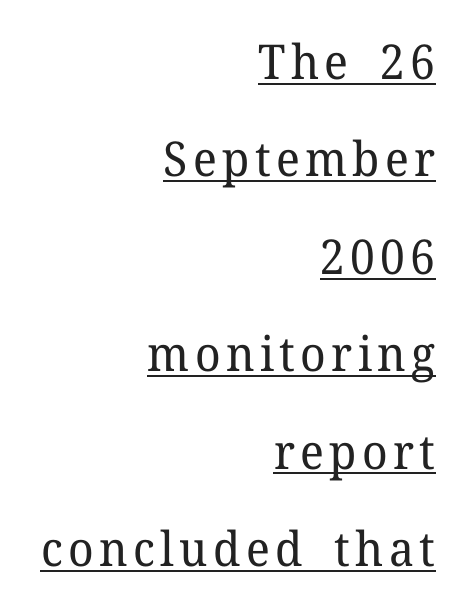
Q: Is the text bold? A: No.
Q: Is the text italic (slanted)? A: No, it is upright.
Q: Is the typeface a serif or a sans-serif typeface? A: Serif.
Q: Is the text underlined? A: Yes.
Q: How is the paragraph aligned? A: Right-aligned.
Q: Is the spacing between lines tight, normal or loose? A: Loose.
Q: Width (condensed, normal, or wide)? A: Normal.
Q: Stroke contrast? A: Low.
Q: x-height? A: Medium.
Q: Monospaced? A: No.
